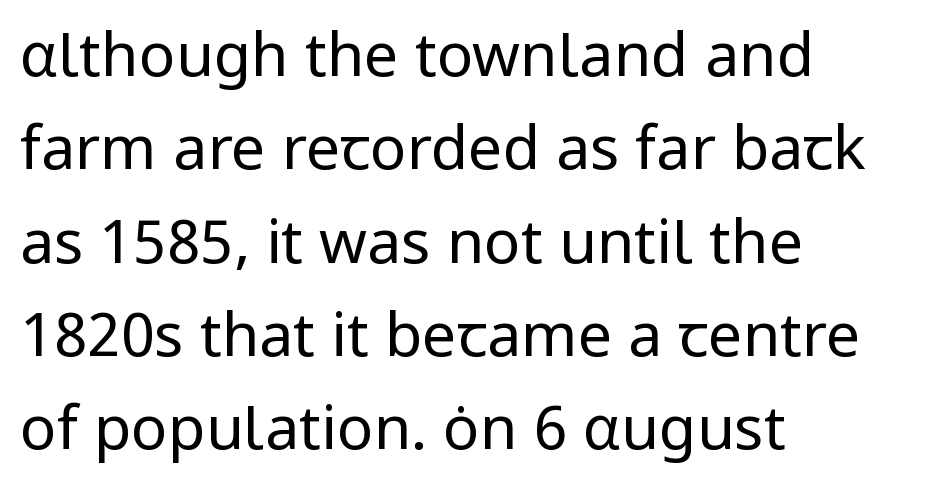
Q: Is the text bold? A: No.
Q: Is the text italic (slanted)? A: No, it is upright.
Q: Is the typeface a serif or a sans-serif typeface? A: Sans-serif.
Q: Is the text underlined? A: No.
Q: How is the paragraph aligned? A: Left-aligned.
Q: Is the spacing between letters normal or unusually wide? A: Normal.
Q: Is the spacing between lines tight, normal or loose? A: Normal.
Q: Width (condensed, normal, or wide)? A: Normal.
Q: Stroke contrast? A: Low.
Q: x-height? A: Medium.
Q: Monospaced? A: No.
